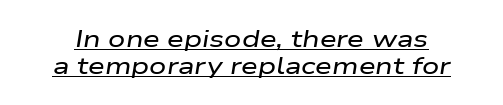
{"italic": "yes", "lean": "right", "slant_degrees": 9, "underline": "yes", "line_spacing": "tight", "line_spacing_ratio": 1.11, "letter_spacing": "normal", "letter_spacing_em": 0.0, "glyph_px": 24}
